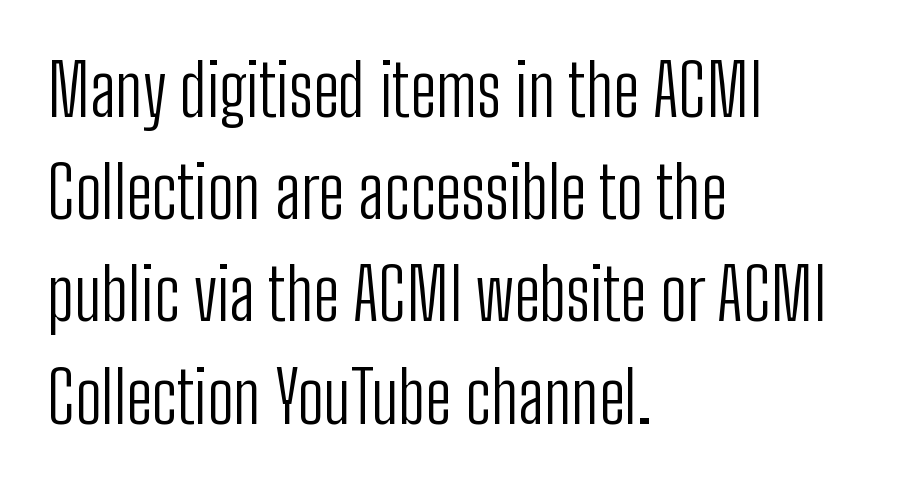
Posture: upright roman. This rendering leaves character spacing at its baseline value. Note the varied advance widths — an 'i' is clearly narrower than an 'm'. This rendering features lettering with no underline.
